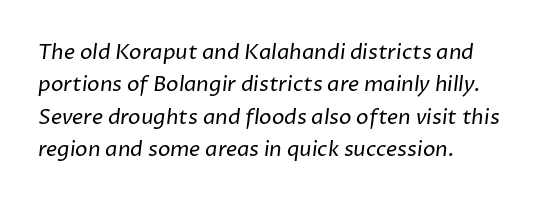
The image shows 21 px text type; set left-aligned, normal line spacing (1.54x), normal letter spacing, not underlined.
